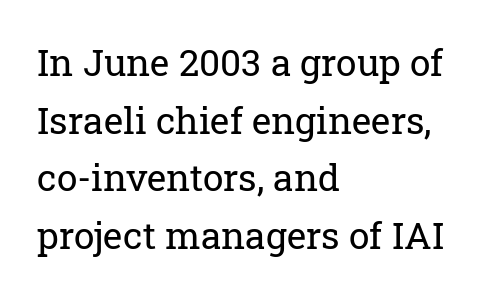
The image shows 37 px regular-weight serif type, upright; set left-aligned, normal line spacing (1.56x), normal letter spacing, not underlined; low stroke contrast and a medium x-height.
